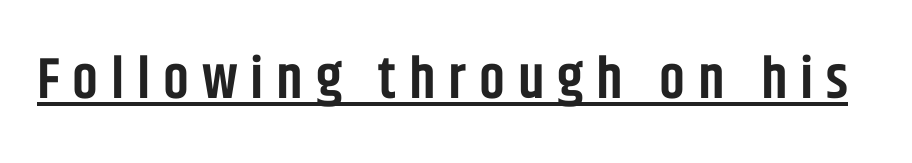
{"serif": "no", "italic": "no", "bold": "semi", "weight": "semibold", "width": "condensed", "stroke_contrast": "low", "x_height": "large", "monospaced": "no", "underline": "yes", "letter_spacing": "wide", "letter_spacing_em": 0.22, "glyph_px": 58}
